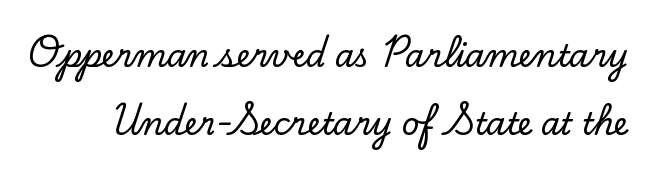
The image shows 31 px serif type; set loose line spacing (2.19x), normal letter spacing, not underlined; low stroke contrast and a small x-height.
